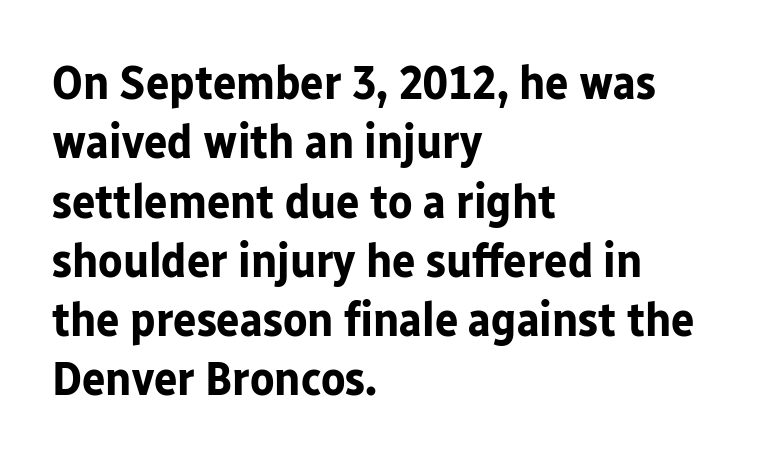
Q: Is the text bold? A: Yes.
Q: Is the text italic (slanted)? A: No, it is upright.
Q: Is the typeface a serif or a sans-serif typeface? A: Sans-serif.
Q: Is the text underlined? A: No.
Q: How is the paragraph aligned? A: Left-aligned.
Q: Is the spacing between letters normal or unusually wide? A: Normal.
Q: Width (condensed, normal, or wide)? A: Normal.
Q: Stroke contrast? A: Low.
Q: x-height? A: Medium.
Q: Monospaced? A: No.
